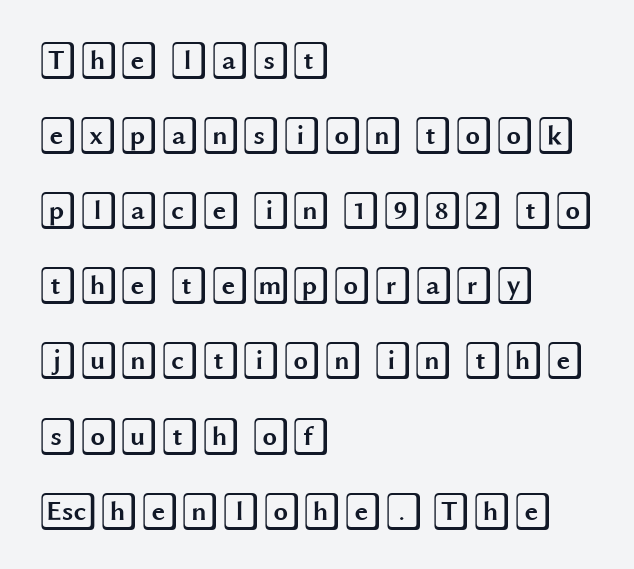
The baseline area is clear. Tracking value appears to be zero — textbook default spacing. If you drew a line through each stem, it would be perfectly vertical. If you measured baseline to baseline, you'd find a long distance.
